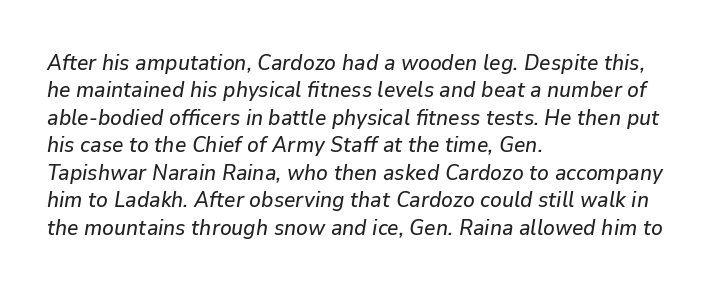
Q: Is the text italic (slanted)? A: Yes, it leans right by about 9 degrees.
Q: Is the text underlined? A: No.
Q: How is the paragraph aligned? A: Left-aligned.
Q: Is the spacing between letters normal or unusually wide? A: Normal.
Q: Is the spacing between lines tight, normal or loose? A: Normal.
